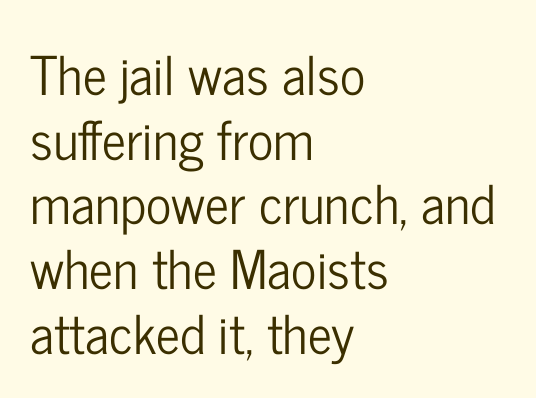
Q: Is the text italic (slanted)? A: No, it is upright.
Q: Is the typeface a serif or a sans-serif typeface? A: Sans-serif.
Q: Is the text underlined? A: No.
Q: How is the paragraph aligned? A: Left-aligned.
Q: Is the spacing between letters normal or unusually wide? A: Normal.
Q: Width (condensed, normal, or wide)? A: Condensed.
Q: Stroke contrast? A: Low.
Q: x-height? A: Medium.
Q: Monospaced? A: No.
